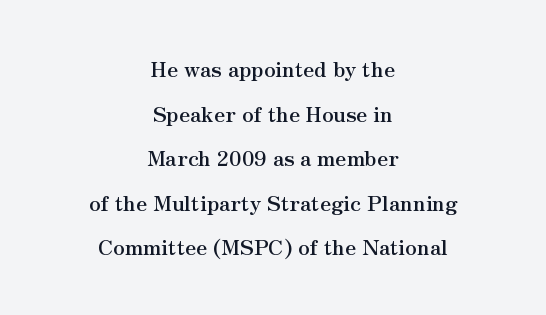
{"italic": "no", "bold": "yes", "underline": "no", "align": "center", "line_spacing": "loose", "line_spacing_ratio": 2.12, "letter_spacing": "normal", "letter_spacing_em": 0.0, "glyph_px": 21}
